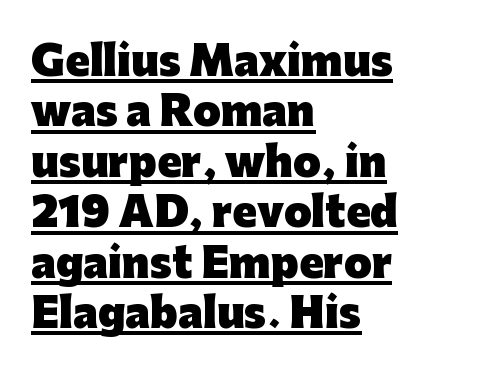
The image shows 40 px heavy sans-serif type, upright; set left-aligned, normal line spacing (1.26x), normal letter spacing, underlined; low stroke contrast and a medium x-height.
